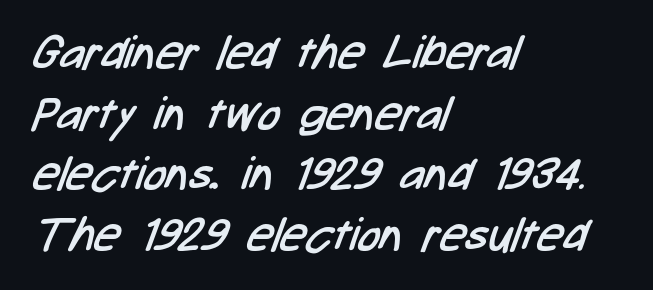
The image shows 46 px regular-weight, condensed sans-serif type; set left-aligned, normal line spacing (1.32x), normal letter spacing, not underlined; low stroke contrast and a medium x-height.
